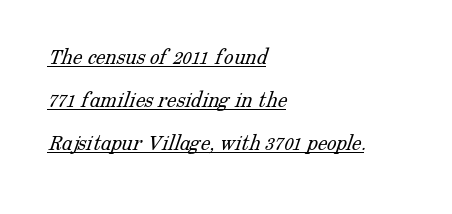
The type is set solid horizontally, with unmodified tracking. Underlined type. Is the block centered? No — it sits flush against the left margin. The face looks like a standard text weight, possibly lighter.
